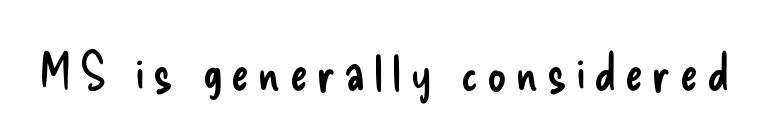
{"serif": "no", "italic": "no", "bold": "no", "weight": "regular", "width": "condensed", "stroke_contrast": "low", "x_height": "small", "monospaced": "no", "underline": "no", "glyph_px": 53}
